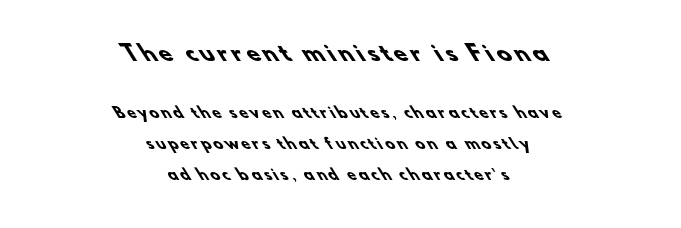
The image shows 21 px bold type; set centered, loose line spacing (2.21x), not underlined; the first (top) block is 1.5x larger.
